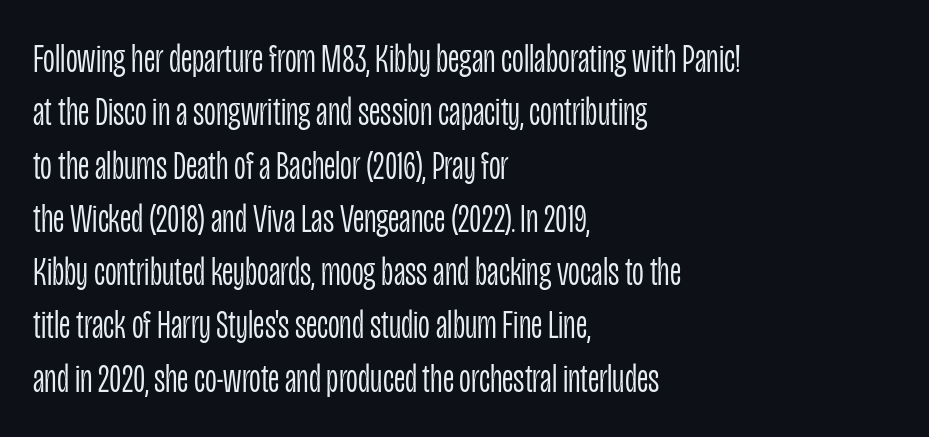
The image shows 41 px light, condensed sans-serif type, upright; set left-aligned, normal line spacing (1.3x), normal letter spacing, not underlined; low stroke contrast and a large x-height.
